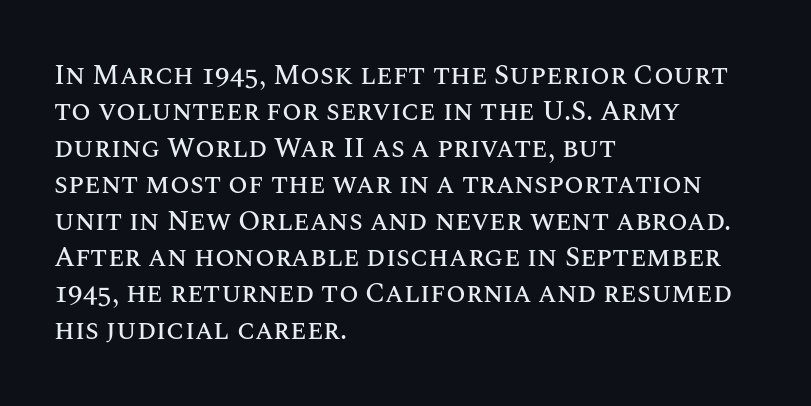
The image shows 28 px text type, upright; set left-aligned, normal line spacing (1.3x), normal letter spacing, not underlined; medium stroke contrast and a large x-height.
